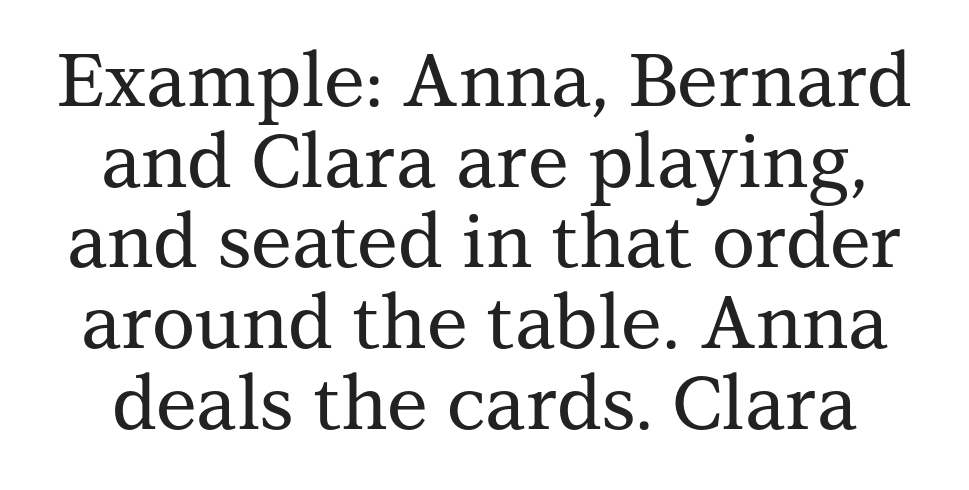
This rendering features lettering with no underline. These lines huddle together more closely than default settings would place them. Does the type have serifs? Yes, each stem ends in a small foot. These lines are rendered in a variable-pitch font. Ascenders rise straight up at ninety degrees. Inter-character spacing is left at the font's built-in metrics.
